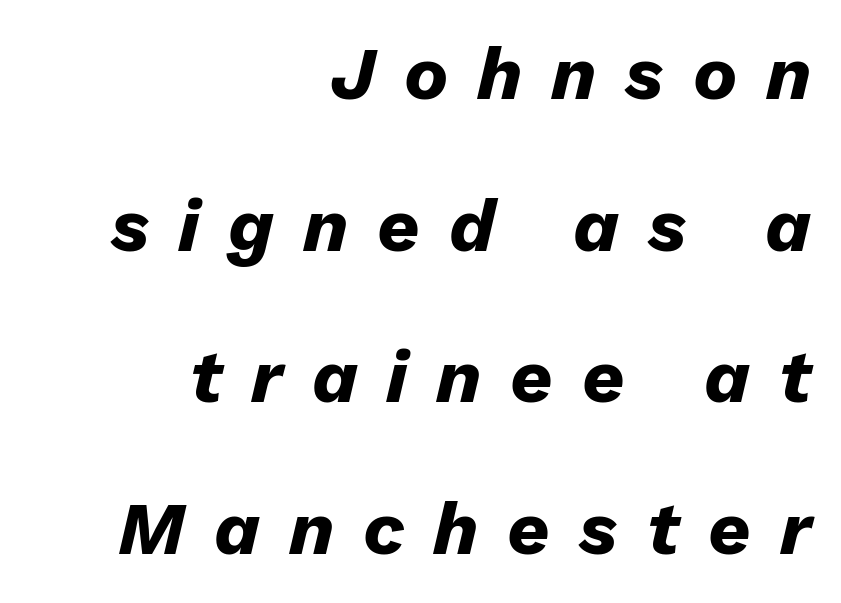
Q: Is the text bold? A: Yes.
Q: Is the text italic (slanted)? A: Yes, it leans right by about 13 degrees.
Q: Is the text underlined? A: No.
Q: How is the paragraph aligned? A: Right-aligned.
Q: Is the spacing between letters normal or unusually wide? A: Unusually wide.
Q: Is the spacing between lines tight, normal or loose? A: Loose.
Q: Width (condensed, normal, or wide)? A: Normal.
Q: Stroke contrast? A: Low.
Q: x-height? A: Medium.
Q: Monospaced? A: No.
